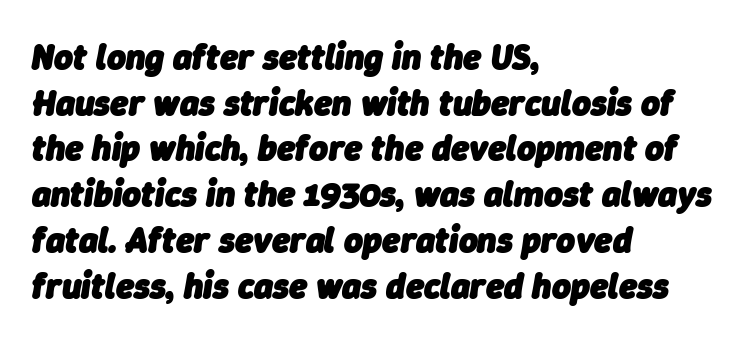
Q: Is the text bold? A: Yes.
Q: Is the text italic (slanted)? A: Yes, it leans right by about 9 degrees.
Q: Is the text underlined? A: No.
Q: How is the paragraph aligned? A: Left-aligned.
Q: Is the spacing between letters normal or unusually wide? A: Normal.
Q: Is the spacing between lines tight, normal or loose? A: Normal.
Q: Width (condensed, normal, or wide)? A: Normal.
Q: Stroke contrast? A: Low.
Q: x-height? A: Medium.
Q: Monospaced? A: No.
